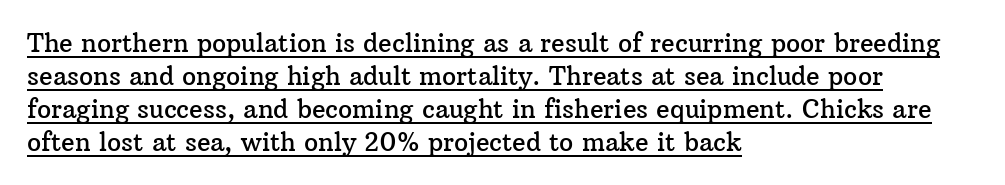
The image shows 25 px text type, upright; set left-aligned, normal line spacing (1.32x), normal letter spacing, underlined.
